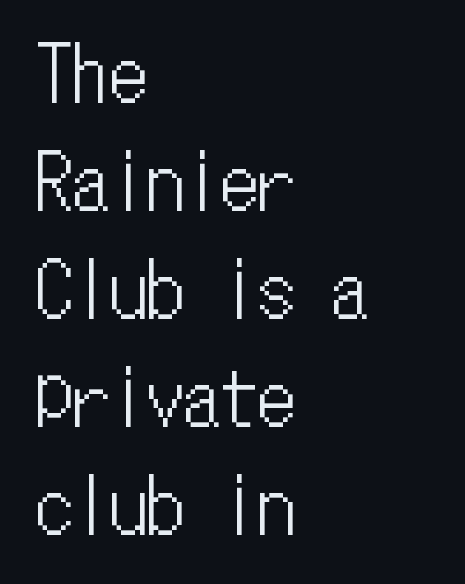
Q: Is the text italic (slanted)? A: No, it is upright.
Q: Is the text underlined? A: No.
Q: How is the paragraph aligned? A: Left-aligned.
Q: Is the spacing between letters normal or unusually wide? A: Normal.
Q: Is the spacing between lines tight, normal or loose? A: Normal.
Q: Width (condensed, normal, or wide)? A: Condensed.
Q: Stroke contrast? A: Low.
Q: x-height? A: Medium.
Q: Monospaced? A: Yes.
